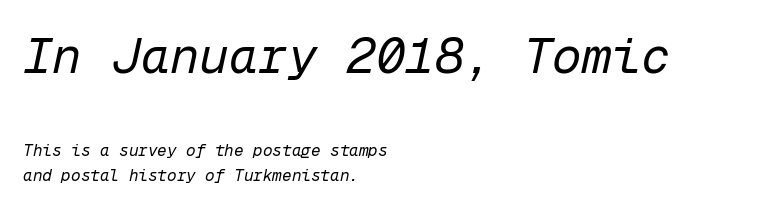
The letters march in equal steps, a hallmark of fixed-pitch type. Inter-character spacing is left at the font's built-in metrics. Reading down the column, the eye jumps a familiar distance to each next line. Which of the two is more prominent by size? The first, at the top.
